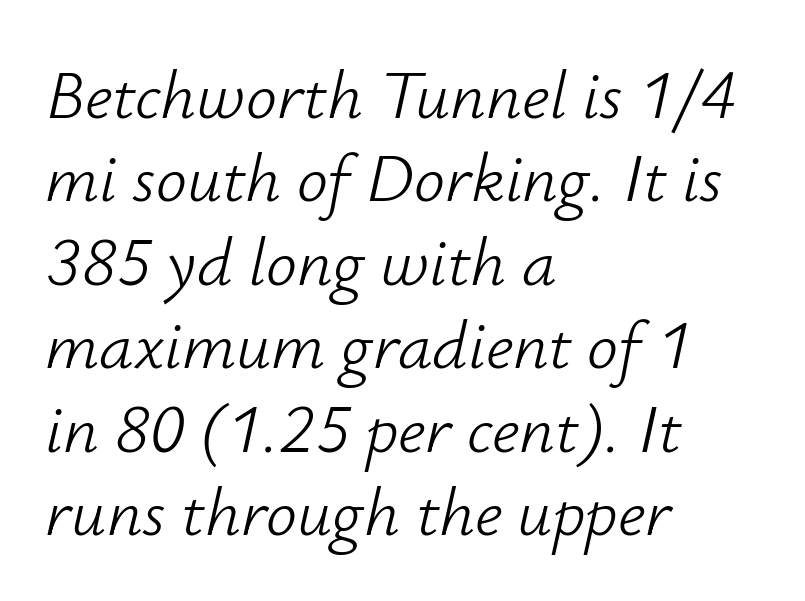
Q: Is the text bold? A: No.
Q: Is the text italic (slanted)? A: Yes, it leans right by about 12 degrees.
Q: Is the text underlined? A: No.
Q: How is the paragraph aligned? A: Left-aligned.
Q: Is the spacing between letters normal or unusually wide? A: Normal.
Q: Width (condensed, normal, or wide)? A: Normal.
Q: Stroke contrast? A: Low.
Q: x-height? A: Small.
Q: Monospaced? A: No.
